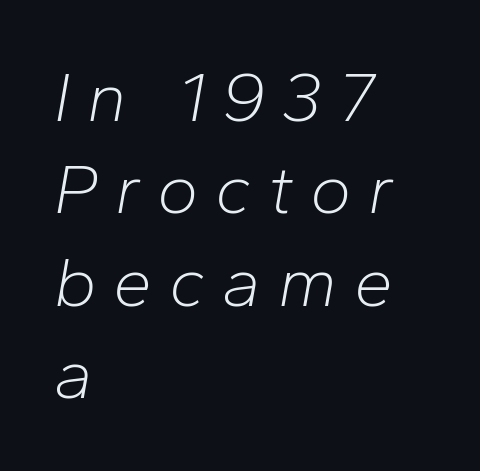
Does extra space separate the letters? Yes, quite a lot of it. Notice how the passage keeps a crisp vertical edge on the left only. The passage shown leans; its letterforms are oblique. This sample has the flowing, uneven cadence of proportional lettering. Notice how descenders clear the ascenders below comfortably — that's standard leading.
